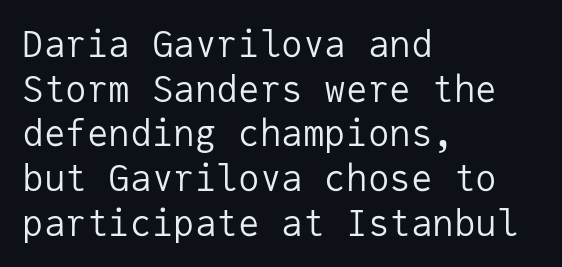
Q: Is the text bold? A: No.
Q: Is the text italic (slanted)? A: No, it is upright.
Q: Is the typeface a serif or a sans-serif typeface? A: Sans-serif.
Q: Is the text underlined? A: No.
Q: How is the paragraph aligned? A: Left-aligned.
Q: Is the spacing between letters normal or unusually wide? A: Normal.
Q: Width (condensed, normal, or wide)? A: Normal.
Q: Stroke contrast? A: Low.
Q: x-height? A: Medium.
Q: Monospaced? A: Yes.
